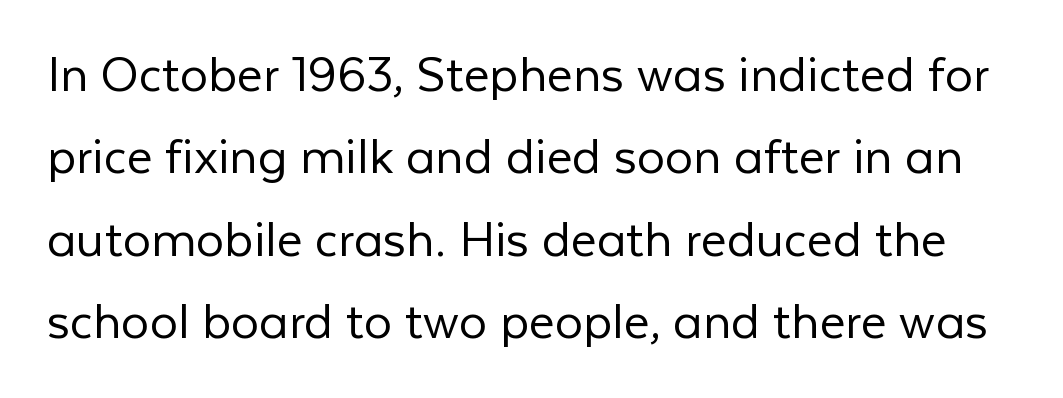
{"serif": "no", "italic": "no", "bold": "no", "weight": "light", "width": "normal", "stroke_contrast": "low", "x_height": "medium", "monospaced": "no", "underline": "no", "line_spacing": "normal", "line_spacing_ratio": 1.47, "letter_spacing": "normal", "letter_spacing_em": 0.0, "glyph_px": 56}
